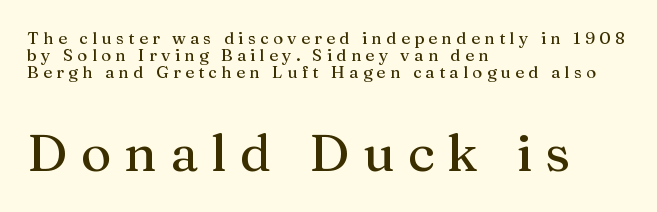
The image shows 52 px serif type, upright; set left-aligned, tight line spacing (1.0x), unusually wide letter spacing (+0.25 em), not underlined; the second (bottom) block is 3.06x larger; medium stroke contrast and a medium x-height.
